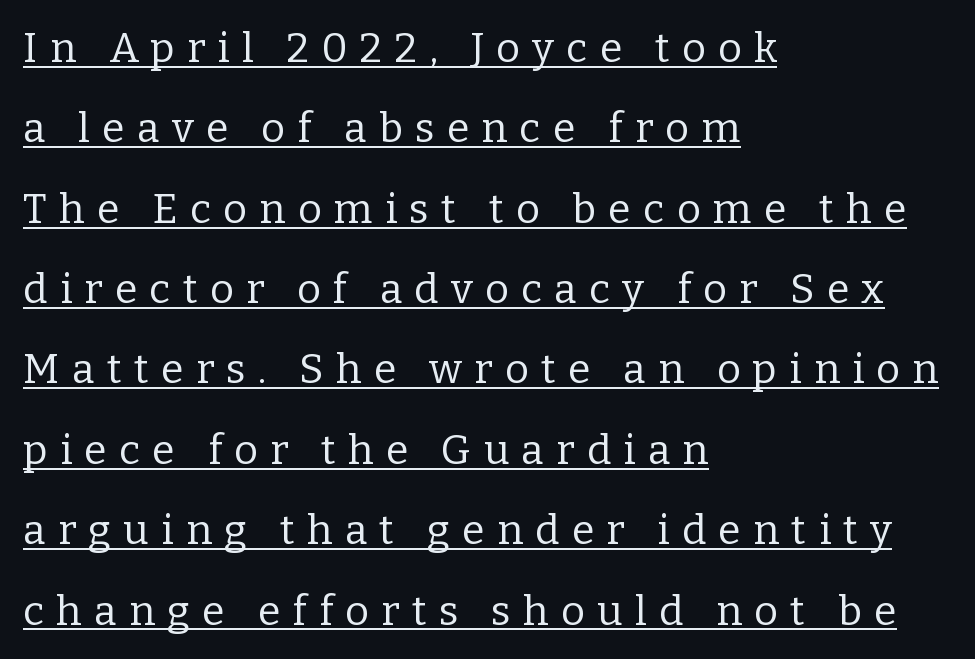
The axis of the letterforms is exactly vertical. Character widths vary here, with narrow letters taking less room than wide ones. Letter spacing: wide. A continuous stroke trails under the words, as in a hyperlink.
